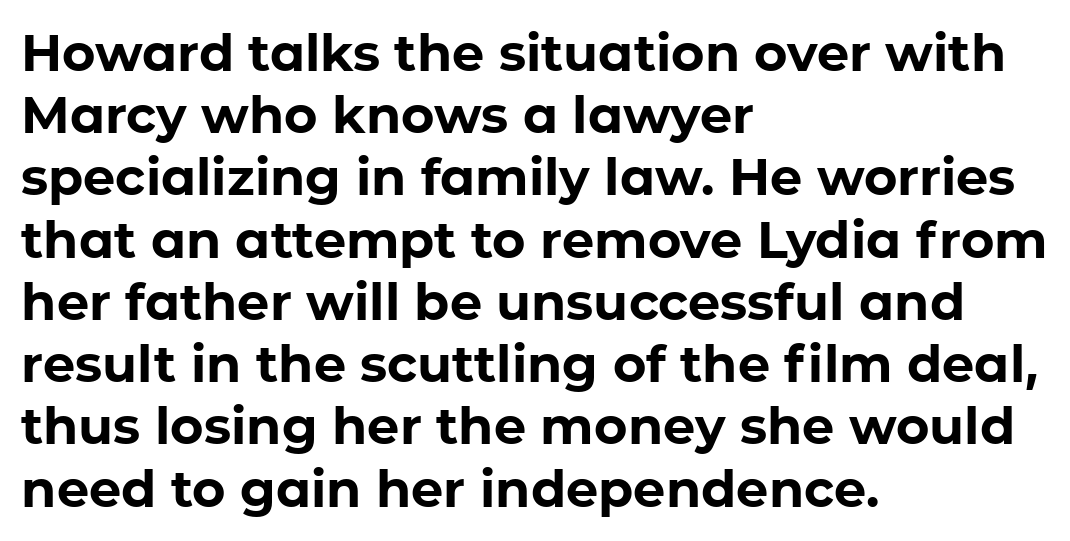
The image shows 51 px bold sans-serif type, upright; set left-aligned, line spacing 1.22x, normal letter spacing, not underlined; low stroke contrast and a medium x-height.
